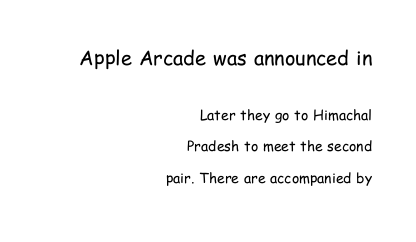
The image shows 20 px text type, upright; set right-aligned, loose line spacing (2.24x), normal letter spacing, not underlined; the first (top) block is 1.43x larger.
